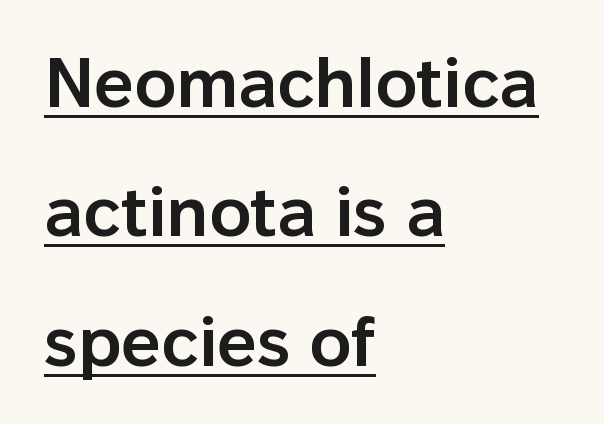
Here the glyphs are tracked normally, forming tight word shapes. No italicization has been applied; the sample stays upright. Horizontal alignment here is leftward, the default for most running prose. Serifs: no, the terminals of the letterforms are clean. How heavy is the stroke? Medium-heavy — a semibold, shy of bold. This is underlined copy, the kind a proofreader might mark for attention.
